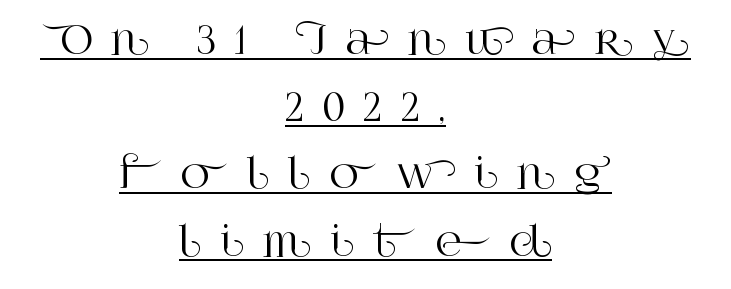
Both edges are ragged and mirror each other, which tells us the setting is centered. The words here are underlined. Short note: letters widely spaced. The letters stand straight up with perfectly vertical stems.
